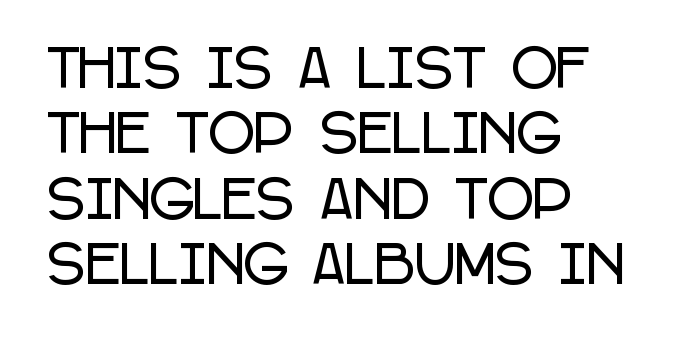
{"serif": "no", "italic": "no", "width": "condensed", "stroke_contrast": "low", "x_height": "large", "monospaced": "no", "underline": "no", "align": "left", "line_spacing": "normal", "line_spacing_ratio": 1.28, "letter_spacing": "normal", "letter_spacing_em": 0.0, "glyph_px": 51}
